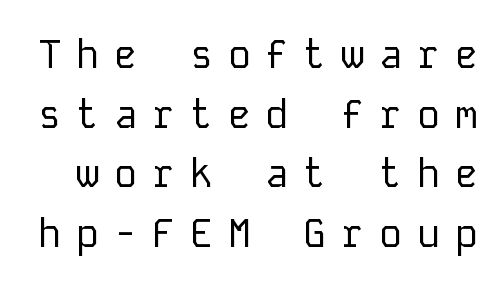
The image shows 39 px regular-weight sans-serif type, upright, monospaced; set normal line spacing (1.53x), unusually wide letter spacing (+0.37 em), not underlined; low stroke contrast and a medium x-height.
